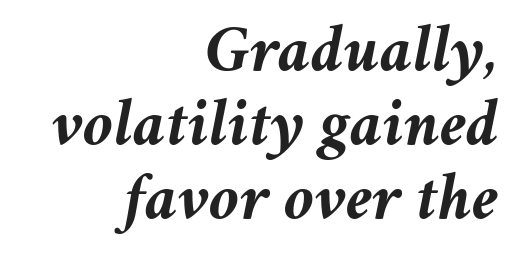
Q: Is the text bold? A: Yes.
Q: Is the text italic (slanted)? A: Yes, it leans right by about 11 degrees.
Q: Is the text underlined? A: No.
Q: How is the paragraph aligned? A: Right-aligned.
Q: Is the spacing between letters normal or unusually wide? A: Normal.
Q: Is the spacing between lines tight, normal or loose? A: Tight.
Q: Width (condensed, normal, or wide)? A: Normal.
Q: Stroke contrast? A: Medium.
Q: x-height? A: Medium.
Q: Monospaced? A: No.
